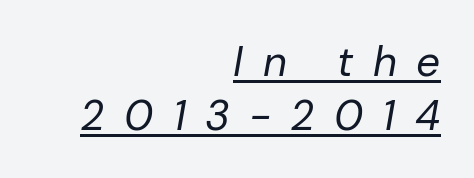
The image shows 42 px regular-weight type, italic (leaning right); set right-aligned, normal line spacing (1.28x), unusually wide letter spacing (+0.46 em), underlined; low stroke contrast and a medium x-height.
